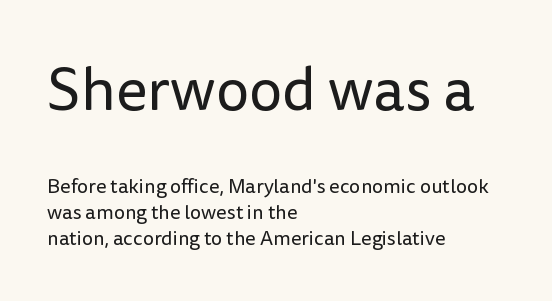
{"serif": "no", "italic": "no", "bold": "no", "weight": "regular", "width": "normal", "stroke_contrast": "low", "x_height": "medium", "monospaced": "no", "underline": "no", "align": "left", "line_spacing": "normal", "line_spacing_ratio": 1.29, "letter_spacing": "normal", "letter_spacing_em": 0.0, "larger_block": "first", "size_ratio": 3.0, "glyph_px": 60}
